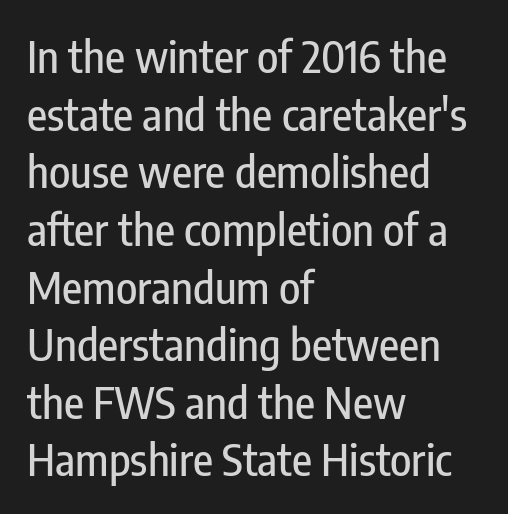
Evenly set lines give the paragraph a standard silhouette. The passage shown is typed in a proportional face where columns would drift. A sans-serif font was chosen for this passage. Underline: absent. Does the lettering tilt? It doesn't — this is upright.
